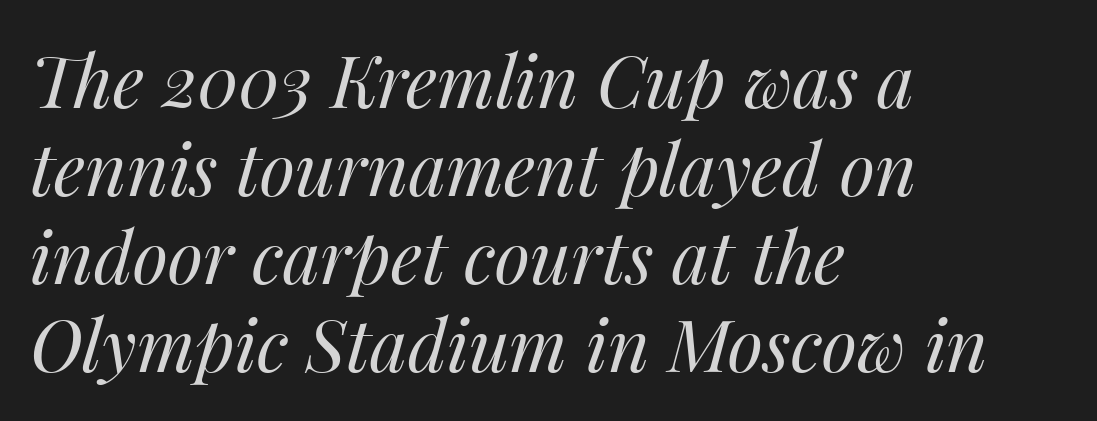
If you drew a ruler down the left edge, every line would touch it. Weight: not bold — regular or lighter. The face used here has a pronounced slope to its letters. A clean baseline with only descenders dipping below it. A typesetter would call this zero additional tracking. A typesetter would call this proportional, since set widths differ per character.
